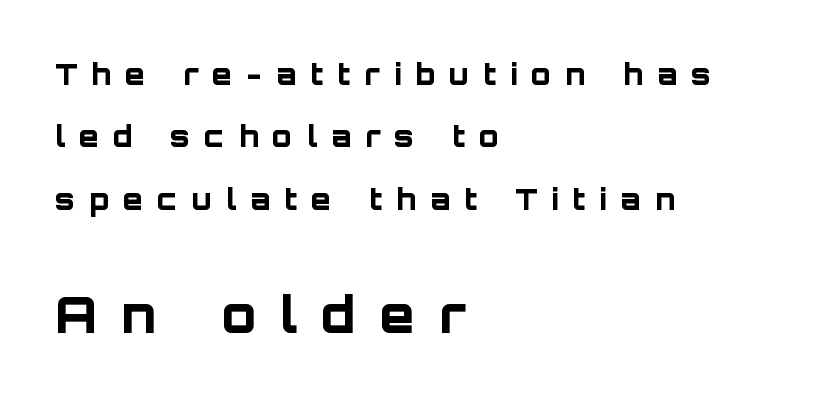
{"serif": "no", "italic": "no", "bold": "yes", "weight": "bold", "width": "normal", "stroke_contrast": "low", "x_height": "large", "monospaced": "no", "underline": "no", "align": "left", "line_spacing": "loose", "line_spacing_ratio": 2.15, "letter_spacing": "wide", "letter_spacing_em": 0.49, "larger_block": "second", "size_ratio": 1.72, "glyph_px": 50}
